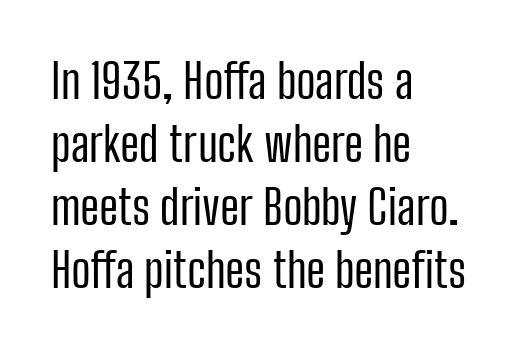
Where is the straight margin? On the left. Lines of text with bare space underneath. Letterform terminals end flat and unadorned throughout the passage. Spacing between characters is what you'd get straight out of the box. These lines are rendered in a variable-pitch font. Regarding leading, the lines here are spaced in the standard way.
